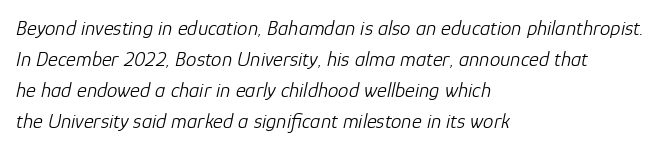
Q: Is the text bold? A: No.
Q: Is the text italic (slanted)? A: Yes, it leans right by about 12 degrees.
Q: Is the text underlined? A: No.
Q: How is the paragraph aligned? A: Left-aligned.
Q: Is the spacing between letters normal or unusually wide? A: Normal.
Q: Is the spacing between lines tight, normal or loose? A: Normal.
